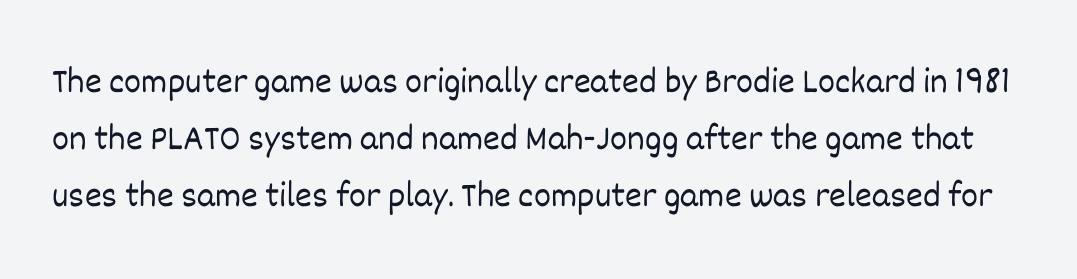
Letters rest on an invisible, unmarked baseline. Stroke thickness stays within the range of a standard reading face or lighter. Note the varied advance widths — an 'i' is clearly narrower than an 'm'. The font's upright variant was chosen for this text. Normally led — the rows are evenly, conventionally spaced. This rendering leaves character spacing at its baseline value.
